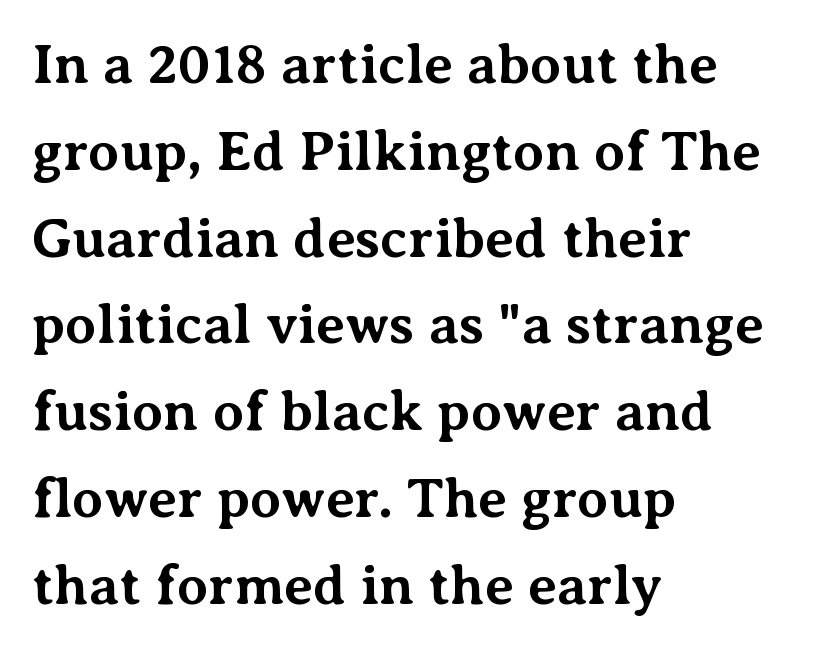
{"serif": "yes", "italic": "no", "bold": "yes", "weight": "bold", "width": "normal", "stroke_contrast": "medium", "x_height": "medium", "monospaced": "no", "underline": "no", "align": "left", "line_spacing": "normal", "line_spacing_ratio": 1.55, "letter_spacing": "normal", "letter_spacing_em": 0.0, "glyph_px": 56}
